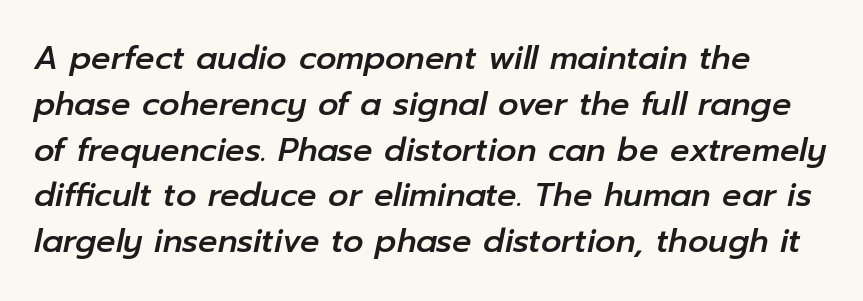
Reading down the column, the eye jumps a familiar distance to each next line. The baseline area is clear. The face used here is proportionally spaced, like ordinary book or web type. The typography opts for an oblique posture over an upright one.
